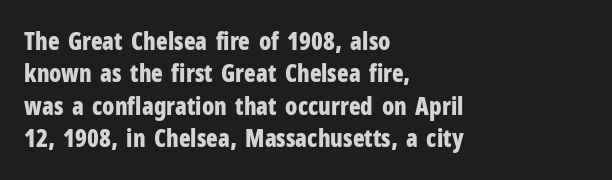
Whoever set this chose a conventional vertical rhythm. Emphasis by weight is at full strength: bold. The setting favours the left margin, as ordinary paragraphs usually do. Glance below the letters and you will spot only blank space. Rendered with straight, roman letterforms.
